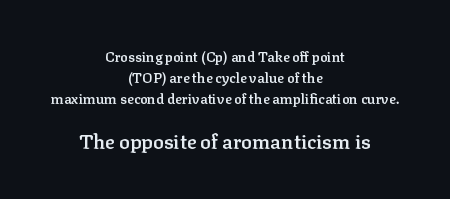
Q: Is the text bold? A: Semi-bold.
Q: Is the text italic (slanted)? A: No, it is upright.
Q: Is the text underlined? A: No.
Q: How is the paragraph aligned? A: Centered.
Q: Is the spacing between letters normal or unusually wide? A: Normal.
Q: Is the spacing between lines tight, normal or loose? A: Normal.
Q: Which block of text is set in a larger size, the first (top) or the second (bottom)? A: The second (bottom) one.
